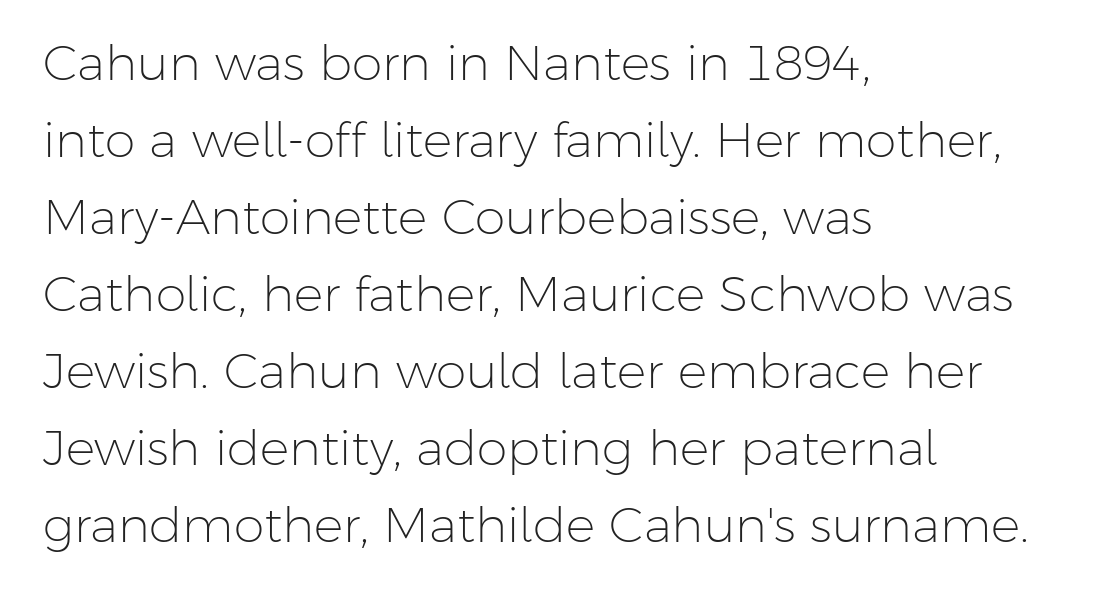
Beneath every word, the page is bare. Reading down the block, your eye returns to a fixed left position each line. Here the designer chose a conventional face with non-uniform glyph widths. This rendering employs a face without finishing strokes, i.e., a sans-serif. The gaps between neighbouring characters are ordinary and unremarkable. Is there any slant? The stems are plumb.
